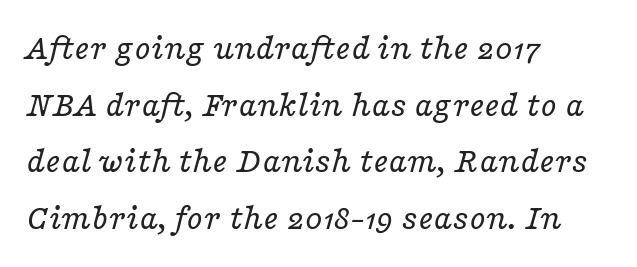
Q: Is the text bold? A: No.
Q: Is the text italic (slanted)? A: Yes, it leans right by about 16 degrees.
Q: Is the typeface a serif or a sans-serif typeface? A: Serif.
Q: Is the text underlined? A: No.
Q: How is the paragraph aligned? A: Left-aligned.
Q: Is the spacing between letters normal or unusually wide? A: Normal.
Q: Is the spacing between lines tight, normal or loose? A: Normal.
Q: Width (condensed, normal, or wide)? A: Wide.
Q: Stroke contrast? A: Low.
Q: x-height? A: Medium.
Q: Monospaced? A: No.
